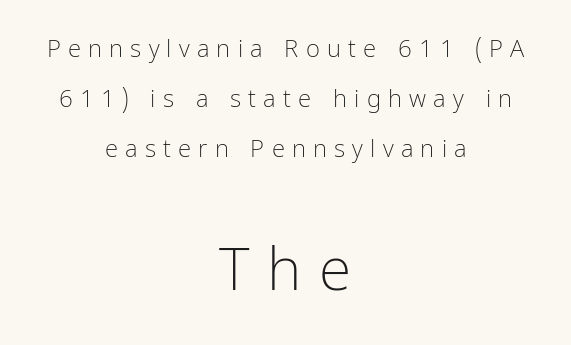
{"serif": "no", "italic": "no", "bold": "no", "weight": "light", "width": "condensed", "stroke_contrast": "low", "x_height": "medium", "monospaced": "no", "underline": "no", "align": "center", "line_spacing": "loose", "line_spacing_ratio": 2.08, "letter_spacing": "wide", "letter_spacing_em": 0.3, "larger_block": "second", "size_ratio": 2.46, "glyph_px": 59}
